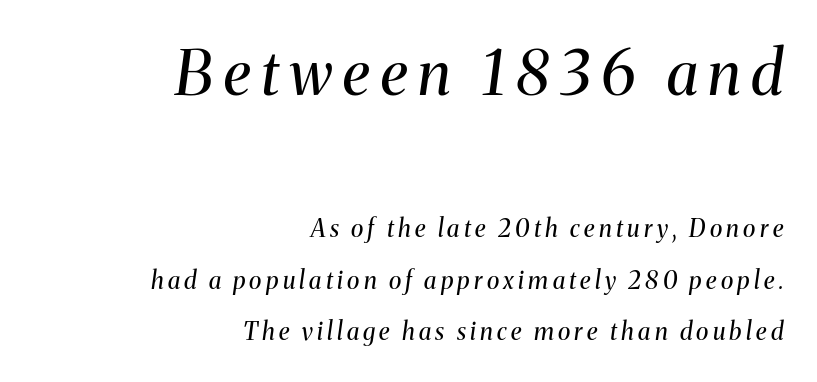
{"serif": "yes", "italic": "yes", "lean": "right", "slant_degrees": 8, "bold": "no", "weight": "regular", "width": "normal", "stroke_contrast": "medium", "x_height": "medium", "monospaced": "no", "underline": "no", "align": "right", "line_spacing": "loose", "line_spacing_ratio": 2.14, "larger_block": "first", "size_ratio": 2.54, "glyph_px": 61}
